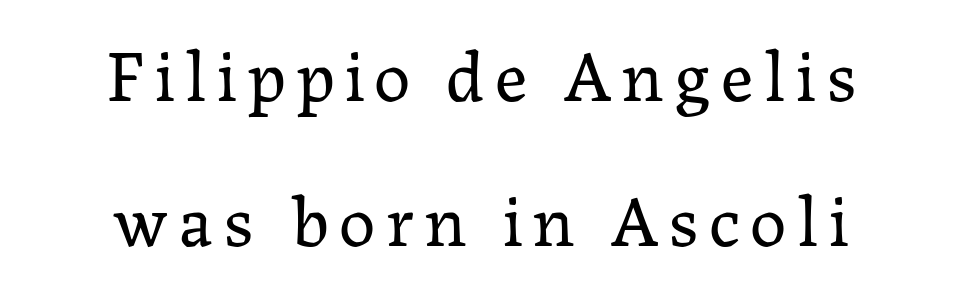
Q: Is the text bold? A: No.
Q: Is the text italic (slanted)? A: No, it is upright.
Q: Is the typeface a serif or a sans-serif typeface? A: Serif.
Q: Is the text underlined? A: No.
Q: How is the paragraph aligned? A: Centered.
Q: Is the spacing between lines tight, normal or loose? A: Loose.
Q: Width (condensed, normal, or wide)? A: Normal.
Q: Stroke contrast? A: Low.
Q: x-height? A: Medium.
Q: Monospaced? A: No.
